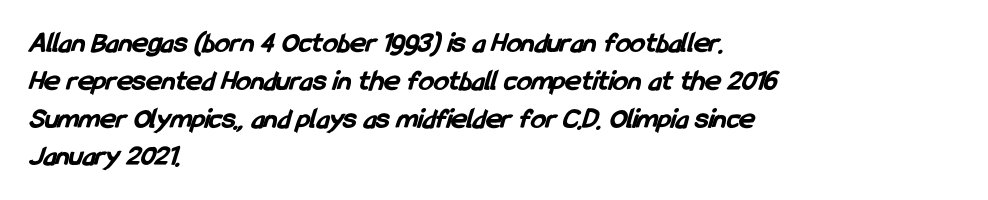
Nothing unusual about the tracking: characters are spaced as the font intends. Does the copy run flush right? No — it runs flush left. Compared with typical paragraphs, the rows here are spaced about the same. Font category for this specimen: sans-serif. A dark, heavy texture on the line: the type is bold. Lines of text with bare space underneath.
